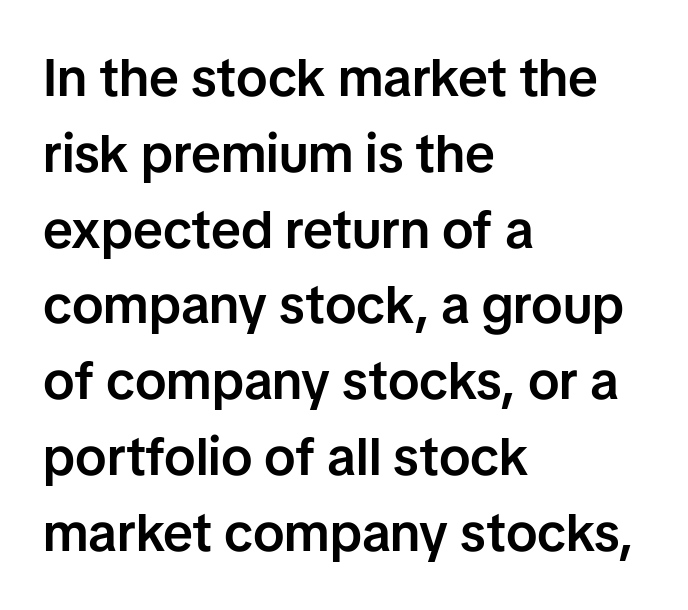
These lines are rendered in a variable-pitch font. Summary of weight: moderately heavy, a semibold. The rendering anchors every line to the left-hand side. Observe the absence of serifs on each vertical stroke in this sample. The face used here is rendered with its standard letterfit. Posture: vertical.
